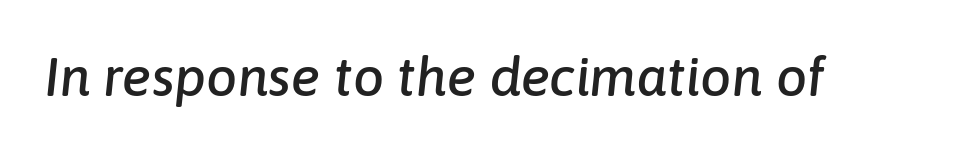
{"italic": "yes", "lean": "right", "slant_degrees": 6, "width": "normal", "stroke_contrast": "low", "x_height": "medium", "monospaced": "no", "underline": "no", "letter_spacing": "normal", "letter_spacing_em": 0.0, "glyph_px": 55}
